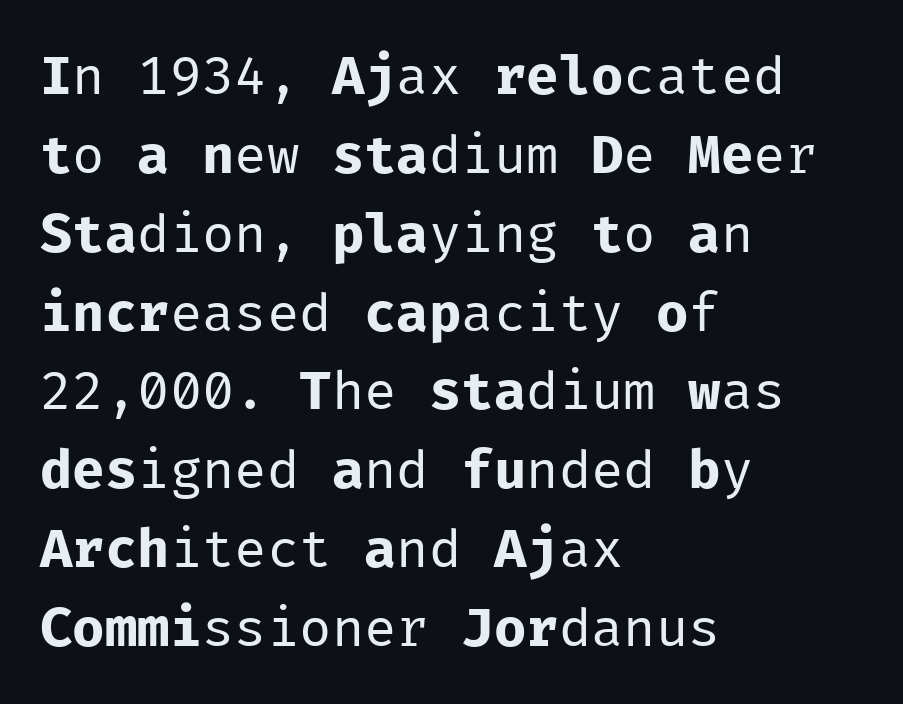
Q: Is the text bold? A: No.
Q: Is the text italic (slanted)? A: No, it is upright.
Q: Is the typeface a serif or a sans-serif typeface? A: Sans-serif.
Q: Is the text underlined? A: No.
Q: How is the paragraph aligned? A: Left-aligned.
Q: Is the spacing between letters normal or unusually wide? A: Normal.
Q: Is the spacing between lines tight, normal or loose? A: Normal.
Q: Width (condensed, normal, or wide)? A: Normal.
Q: Stroke contrast? A: Low.
Q: x-height? A: Medium.
Q: Monospaced? A: Yes.
